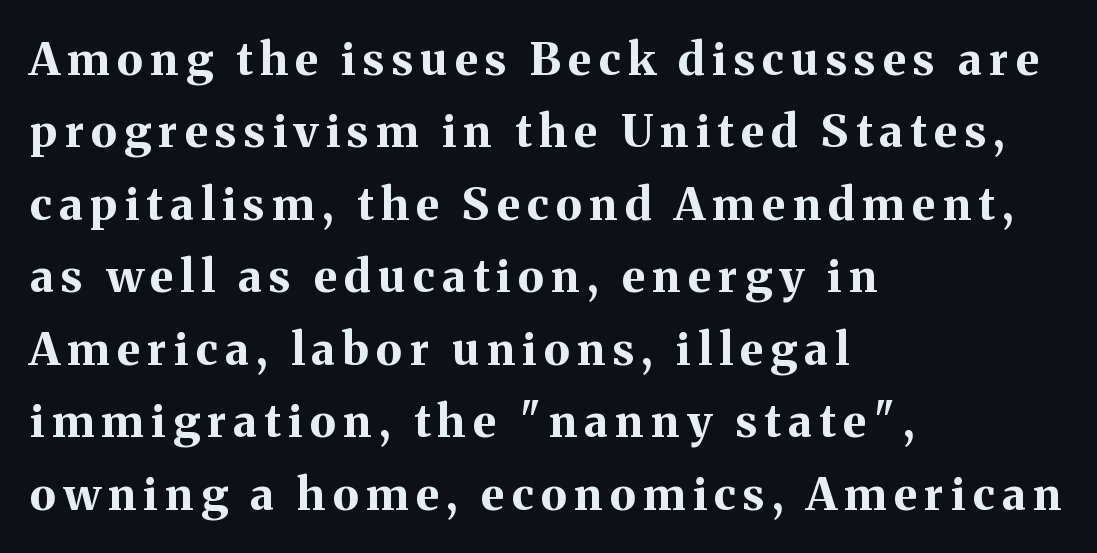
A normal amount of white space separates one row of letters from the next. This is serif lettering, the kind often seen in printed books. Quick note: underline off. Each line starts at the same left margin while the right side varies.
